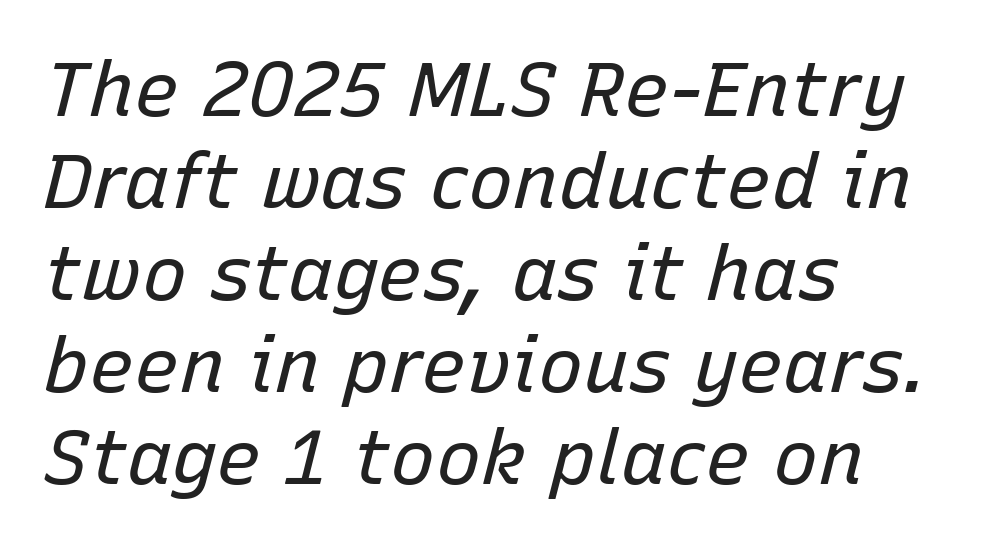
Decoration check: the copy has no underline. A typesetter would mark this as italic. The strokes are not fattened; the text isn't bold. Spacing verdict: proportional, widths tailored to each character.
